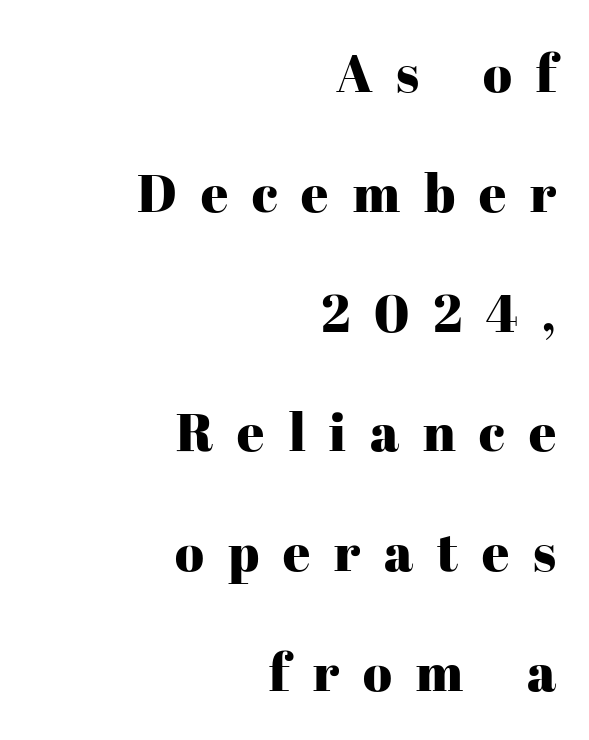
Vertical spacing — loose. The passage shown has open, widely tracked lettering throughout. Little horizontal feet cap the strokes, marking this as serif type. Layout note: lines flush right. Is this a fixed-width face? No — the glyphs have proportional, varying widths. The foot of each line stays bare and open.
